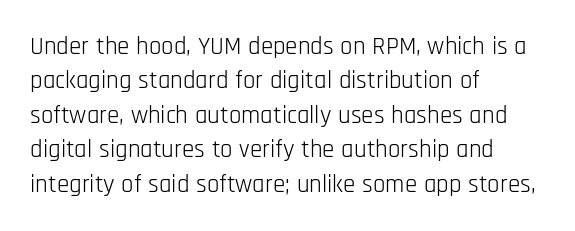
The image shows 25 px text type, upright; set left-aligned, normal line spacing (1.38x), normal letter spacing, not underlined.
